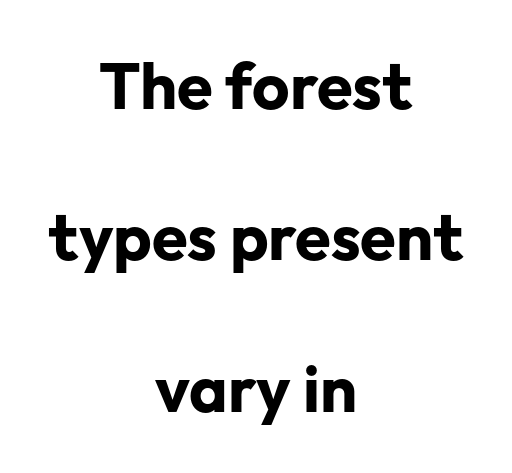
{"serif": "no", "italic": "no", "bold": "yes", "weight": "bold", "width": "normal", "stroke_contrast": "low", "x_height": "medium", "monospaced": "no", "underline": "no", "align": "center", "line_spacing": "loose", "line_spacing_ratio": 2.33, "letter_spacing": "normal", "letter_spacing_em": 0.0, "glyph_px": 65}
